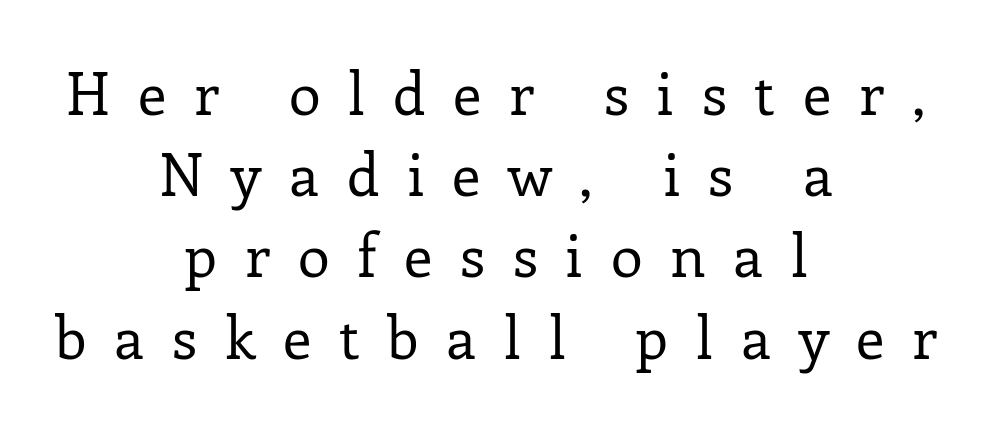
Q: Is the text bold? A: No.
Q: Is the text italic (slanted)? A: No, it is upright.
Q: Is the typeface a serif or a sans-serif typeface? A: Serif.
Q: Is the text underlined? A: No.
Q: How is the paragraph aligned? A: Centered.
Q: Is the spacing between letters normal or unusually wide? A: Unusually wide.
Q: Is the spacing between lines tight, normal or loose? A: Normal.
Q: Width (condensed, normal, or wide)? A: Normal.
Q: Stroke contrast? A: Low.
Q: x-height? A: Medium.
Q: Monospaced? A: No.
